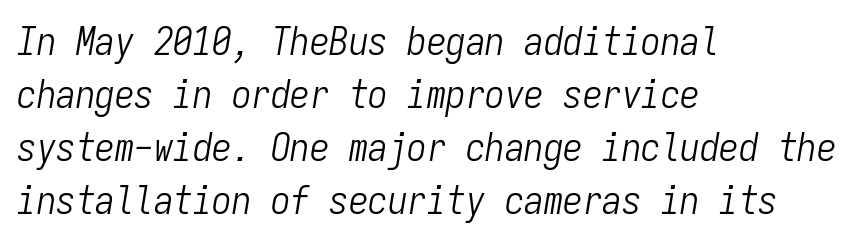
Q: Is the text bold? A: No.
Q: Is the text italic (slanted)? A: Yes, it leans right by about 9 degrees.
Q: Is the text underlined? A: No.
Q: How is the paragraph aligned? A: Left-aligned.
Q: Is the spacing between letters normal or unusually wide? A: Normal.
Q: Is the spacing between lines tight, normal or loose? A: Normal.
Q: Width (condensed, normal, or wide)? A: Condensed.
Q: Stroke contrast? A: Low.
Q: x-height? A: Medium.
Q: Monospaced? A: Yes.
